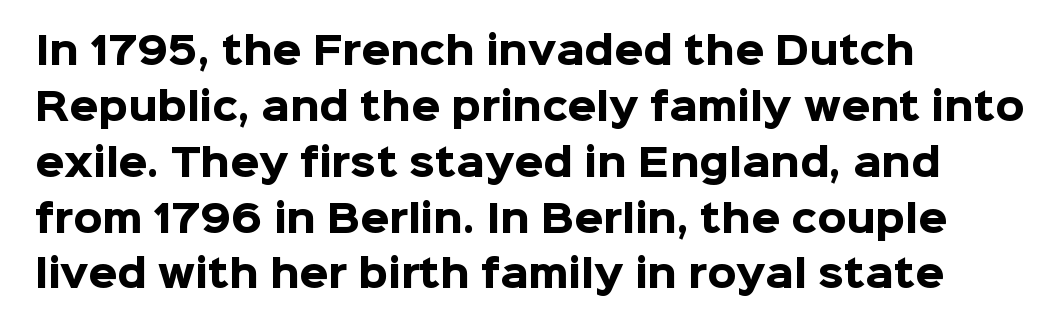
The image shows 37 px heavy sans-serif type, upright; set left-aligned, normal line spacing (1.51x), normal letter spacing, not underlined; low stroke contrast and a medium x-height.
